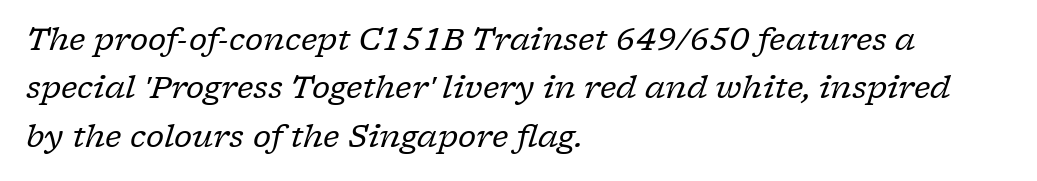
{"serif": "yes", "italic": "yes", "lean": "right", "slant_degrees": 17, "bold": "no", "weight": "regular", "width": "normal", "stroke_contrast": "low", "x_height": "medium", "monospaced": "no", "underline": "no", "align": "left", "line_spacing": "normal", "line_spacing_ratio": 1.56, "letter_spacing": "normal", "letter_spacing_em": 0.0, "glyph_px": 31}
